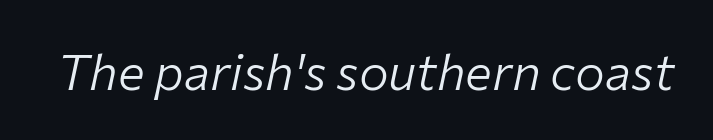
The face used here is proportionally spaced, like ordinary book or web type. Any mark beneath the type? The region is blank. The typeface has the unassuming heft of standard copy or less. Emphasis-style slanted type is in use. Tracking here is standard; glyphs follow each other at the usual distance.
